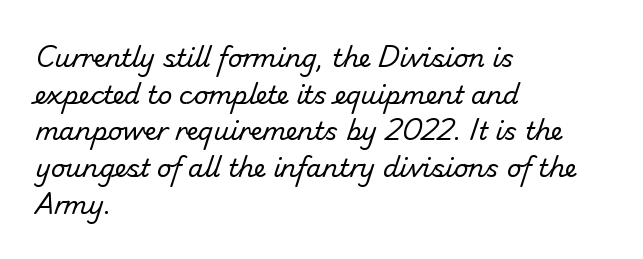
Q: Is the text bold? A: No.
Q: Is the text underlined? A: No.
Q: How is the paragraph aligned? A: Left-aligned.
Q: Is the spacing between letters normal or unusually wide? A: Normal.
Q: Is the spacing between lines tight, normal or loose? A: Normal.
